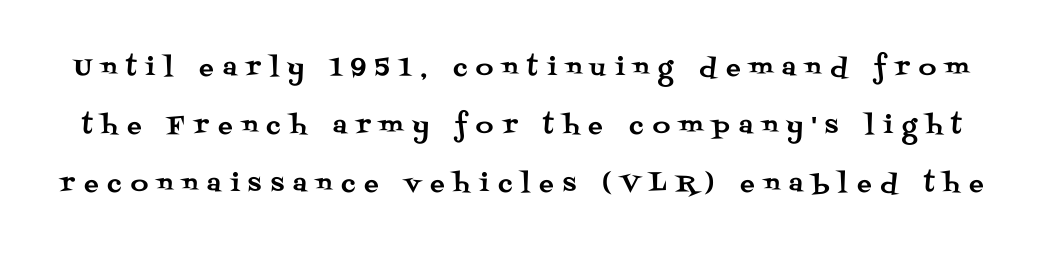
The image shows 24 px text type, upright; set loose line spacing (2.42x), unusually wide letter spacing (+0.39 em), not underlined.
